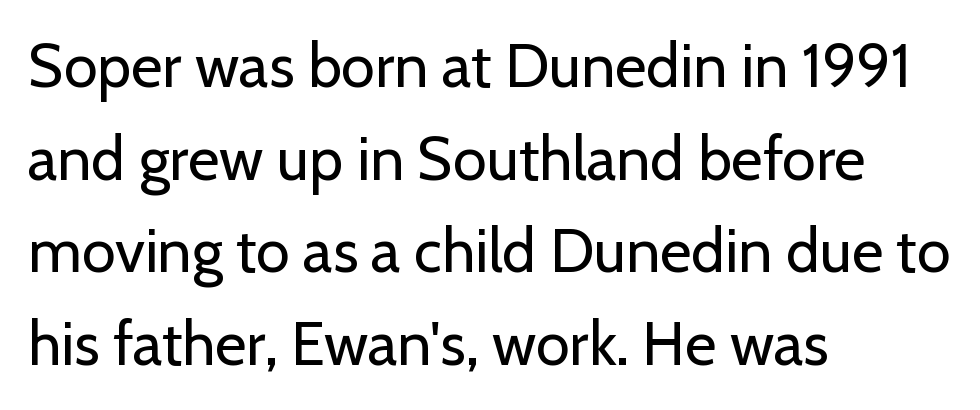
The image shows 61 px regular-weight sans-serif type, upright; set left-aligned, normal line spacing (1.52x), normal letter spacing, not underlined; low stroke contrast and a medium x-height.
